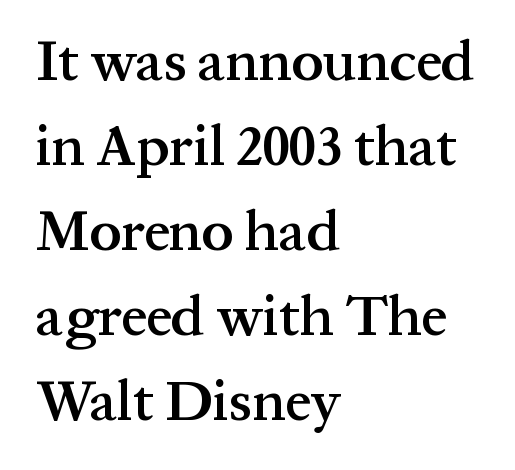
Q: Is the text bold? A: Semi-bold.
Q: Is the text italic (slanted)? A: No, it is upright.
Q: Is the typeface a serif or a sans-serif typeface? A: Serif.
Q: Is the text underlined? A: No.
Q: How is the paragraph aligned? A: Left-aligned.
Q: Is the spacing between letters normal or unusually wide? A: Normal.
Q: Is the spacing between lines tight, normal or loose? A: Normal.
Q: Width (condensed, normal, or wide)? A: Normal.
Q: Stroke contrast? A: Medium.
Q: x-height? A: Medium.
Q: Monospaced? A: No.
